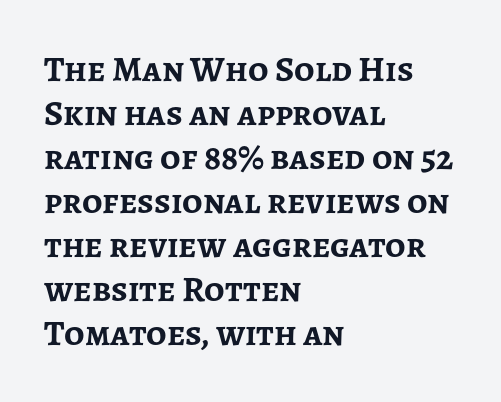
Q: Is the text bold? A: Yes.
Q: Is the text italic (slanted)? A: No, it is upright.
Q: Is the typeface a serif or a sans-serif typeface? A: Sans-serif.
Q: Is the text underlined? A: No.
Q: How is the paragraph aligned? A: Left-aligned.
Q: Is the spacing between letters normal or unusually wide? A: Normal.
Q: Width (condensed, normal, or wide)? A: Normal.
Q: Stroke contrast? A: Low.
Q: x-height? A: Medium.
Q: Monospaced? A: No.
